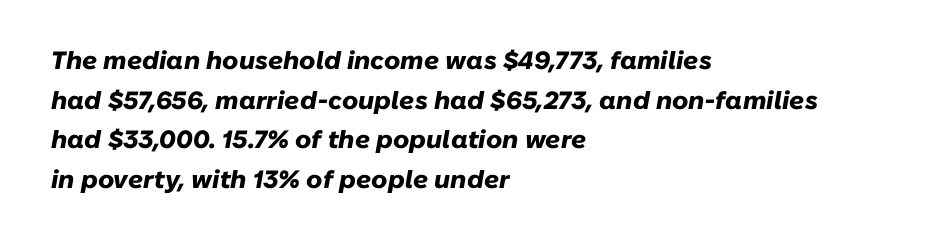
Lines of text with bare space underneath. The gaps between neighbouring characters are ordinary and unremarkable. Notice how the stems are inclined rather than vertical — that's the hallmark of italics. All the whitespace from short lines collects on the right. How heavy is the stroke? Heavy — this is a bold. Compared with typical paragraphs, the rows here are spaced about the same.
